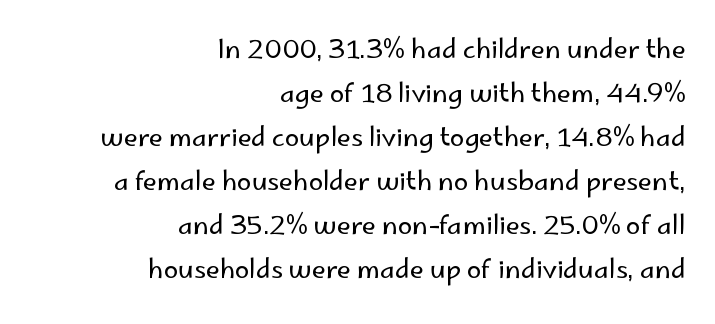
{"italic": "no", "bold": "no", "underline": "no", "align": "right", "line_spacing": "normal", "line_spacing_ratio": 1.69, "letter_spacing": "normal", "letter_spacing_em": 0.0, "glyph_px": 26}
